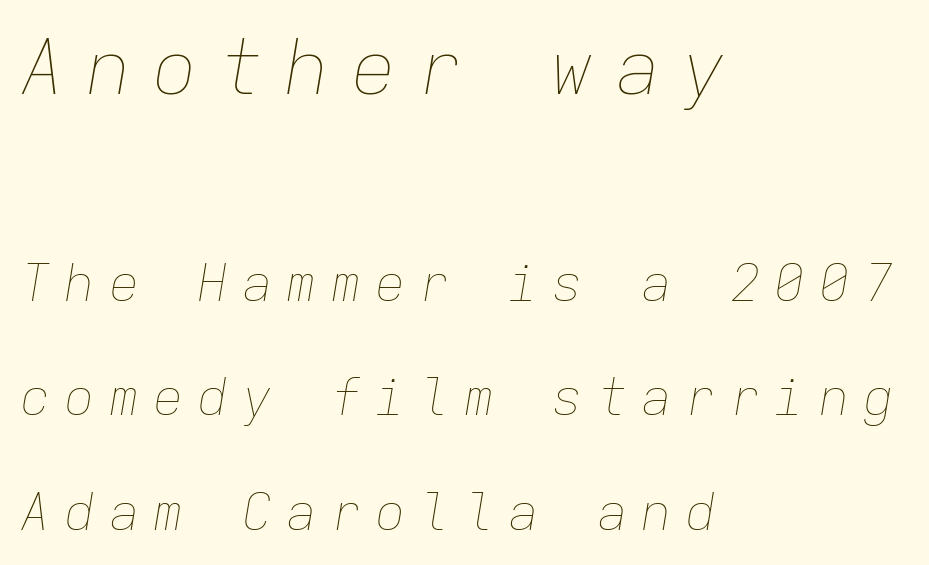
Is this a fixed-width face? Yes — each glyph sits in an identical cell. This sample trades compactness for vertical openness between lines. The specimen reads as italic at a glance. Think standard paragraph weight, or any step lighter than that. The letters in the upper block stand taller than those in the block below. What stands out about the letter spacing? Its width — letters are far apart.
